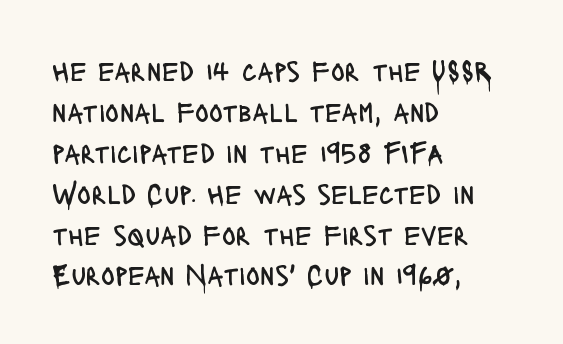
The letters carry no serifs — their stems end cleanly without finishing strokes. Regular leading. The passage shown is not underscored anywhere. The cut favours lightness, reaching ordinary text weight at its darkest. Do the characters align in a grid? No, the font is proportional. This is the regular roman posture of the typeface.
